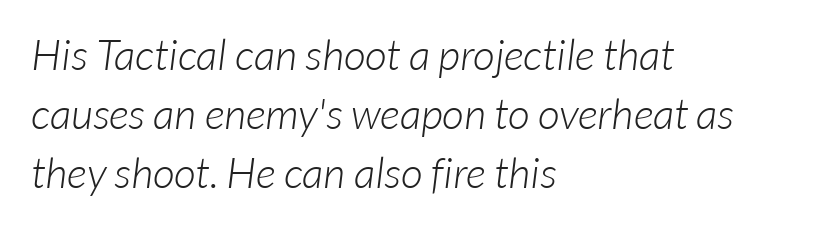
This sample keeps an unexceptional amount of space between lines. The letters carry no serifs — their stems end cleanly without finishing strokes. Note the varied advance widths — an 'i' is clearly narrower than an 'm'. The passage shown has conventional tracking throughout.
